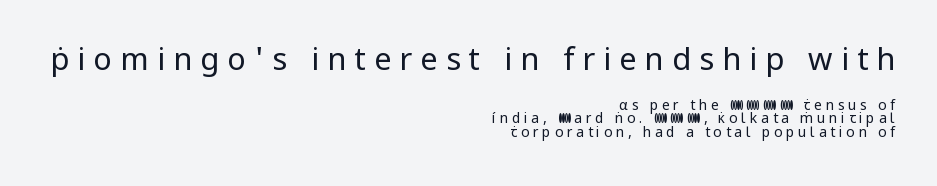
The image shows 31 px regular-weight sans-serif type, upright; set right-aligned, tight line spacing (0.97x), unusually wide letter spacing (+0.26 em), not underlined; the first (top) block is 2.21x larger; low stroke contrast and a medium x-height.
